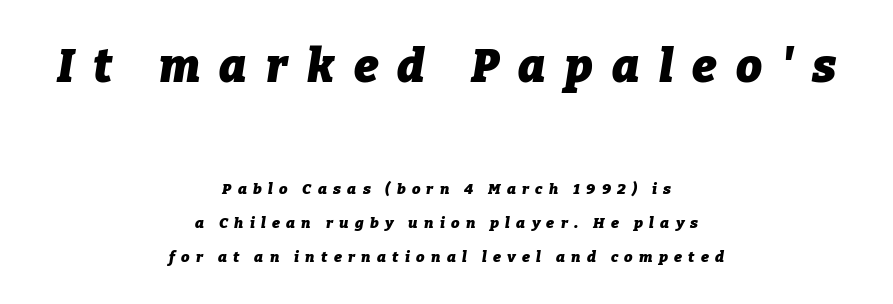
Q: Is the text bold? A: Yes.
Q: Is the text italic (slanted)? A: Yes, it leans right by about 9 degrees.
Q: Is the text underlined? A: No.
Q: How is the paragraph aligned? A: Centered.
Q: Is the spacing between letters normal or unusually wide? A: Unusually wide.
Q: Is the spacing between lines tight, normal or loose? A: Loose.
Q: Which block of text is set in a larger size, the first (top) or the second (bottom)? A: The first (top) one.
Q: Width (condensed, normal, or wide)? A: Normal.
Q: Stroke contrast? A: Low.
Q: x-height? A: Medium.
Q: Monospaced? A: No.
